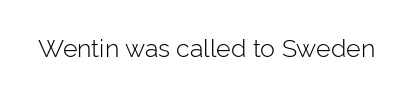
The image shows 25 px text type, upright; set normal letter spacing, not underlined.
